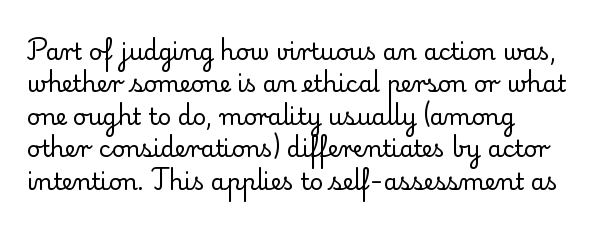
Students, observe: this is what conventionally led text looks like. The face used here is rendered with its standard letterfit. The font's upright variant was chosen for this text. Clear beneath every line of the passage. The letters look calm and open, with moderate or lighter stems.
